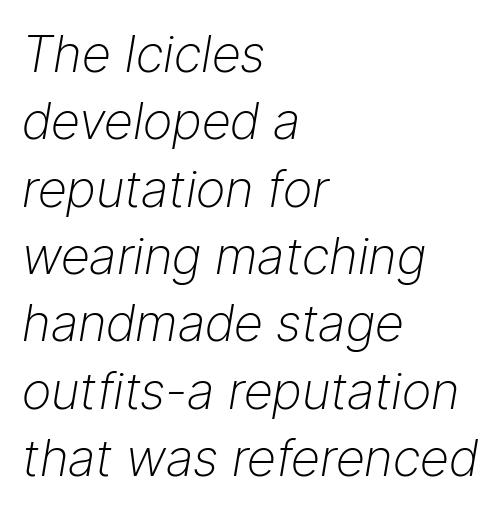
Q: Is the text bold? A: No.
Q: Is the text italic (slanted)? A: Yes, it leans right by about 9 degrees.
Q: Is the text underlined? A: No.
Q: How is the paragraph aligned? A: Left-aligned.
Q: Is the spacing between letters normal or unusually wide? A: Normal.
Q: Is the spacing between lines tight, normal or loose? A: Normal.
Q: Width (condensed, normal, or wide)? A: Normal.
Q: Stroke contrast? A: Low.
Q: x-height? A: Medium.
Q: Monospaced? A: No.
